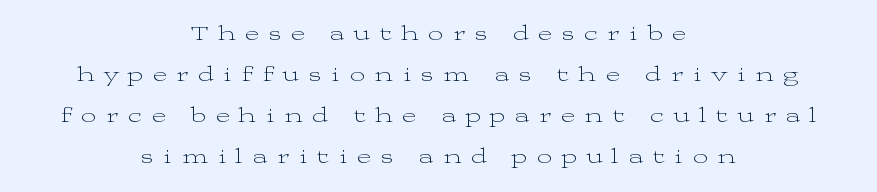
{"italic": "no", "bold": "no", "underline": "no", "align": "center", "line_spacing": "loose", "line_spacing_ratio": 1.96, "letter_spacing": "wide", "letter_spacing_em": 0.47, "glyph_px": 21}
